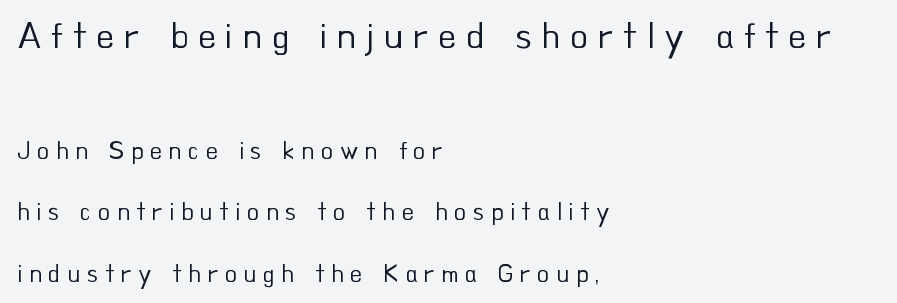
Q: Is the text bold? A: No.
Q: Is the text italic (slanted)? A: No, it is upright.
Q: Is the typeface a serif or a sans-serif typeface? A: Sans-serif.
Q: Is the text underlined? A: No.
Q: How is the paragraph aligned? A: Left-aligned.
Q: Is the spacing between letters normal or unusually wide? A: Unusually wide.
Q: Is the spacing between lines tight, normal or loose? A: Loose.
Q: Which block of text is set in a larger size, the first (top) or the second (bottom)? A: The first (top) one.
Q: Width (condensed, normal, or wide)? A: Normal.
Q: Stroke contrast? A: Low.
Q: x-height? A: Small.
Q: Monospaced? A: No.
